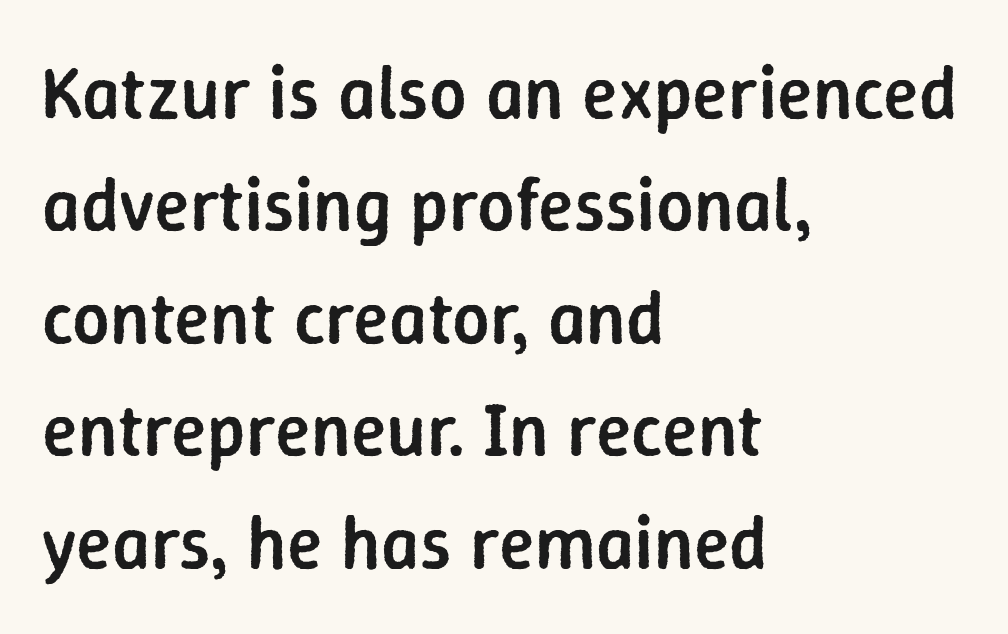
The image shows 74 px semibold sans-serif type, upright; set left-aligned, normal line spacing (1.52x), normal letter spacing, not underlined; low stroke contrast and a medium x-height.
